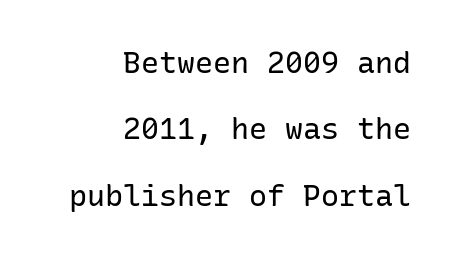
Q: Is the text bold? A: No.
Q: Is the text italic (slanted)? A: No, it is upright.
Q: Is the typeface a serif or a sans-serif typeface? A: Sans-serif.
Q: Is the text underlined? A: No.
Q: How is the paragraph aligned? A: Right-aligned.
Q: Is the spacing between letters normal or unusually wide? A: Normal.
Q: Is the spacing between lines tight, normal or loose? A: Loose.
Q: Width (condensed, normal, or wide)? A: Normal.
Q: Stroke contrast? A: Low.
Q: x-height? A: Medium.
